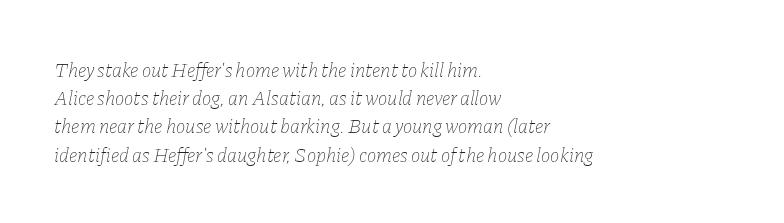
The image shows 20 px text type, italic (leaning right); set left-aligned, normal line spacing (1.41x), normal letter spacing, not underlined.
